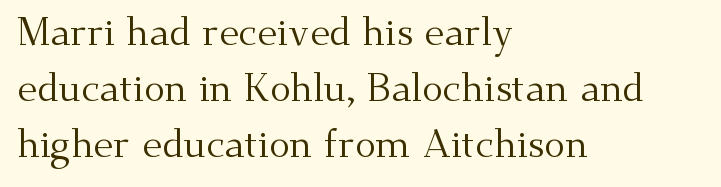
{"serif": "yes", "italic": "no", "bold": "no", "weight": "regular", "width": "normal", "stroke_contrast": "medium", "x_height": "small", "monospaced": "no", "underline": "no", "align": "left", "line_spacing": "normal", "line_spacing_ratio": 1.44, "letter_spacing": "normal", "letter_spacing_em": 0.0, "glyph_px": 39}
